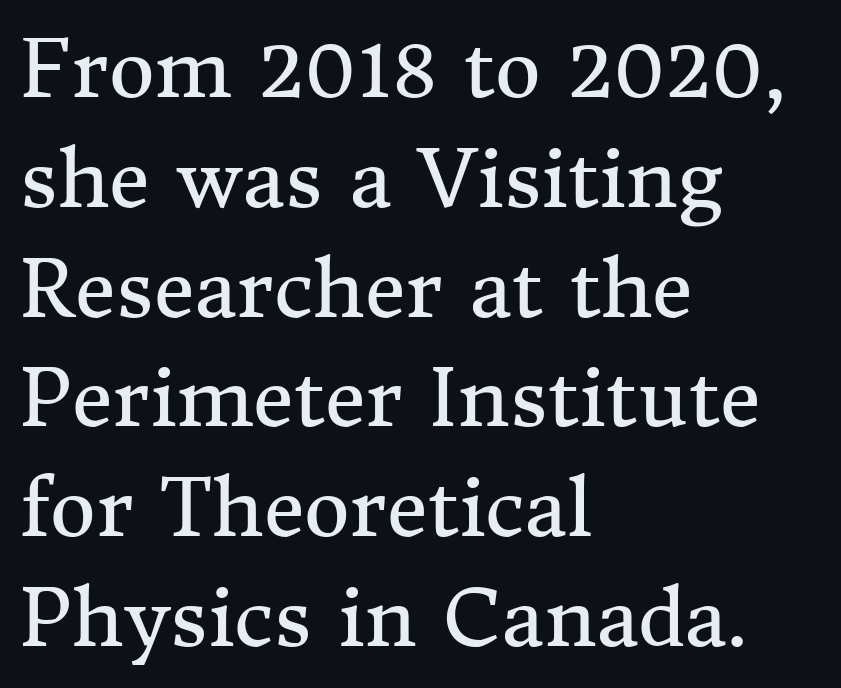
The rendering uses natural spacing where letterforms have individual widths. Letterform terminals end in serifs throughout the passage. Has an underline been added? It has not. Students, observe: this is what conventionally led text looks like. The passage shown has conventional tracking throughout. No extra ink here — the face is not bold.
